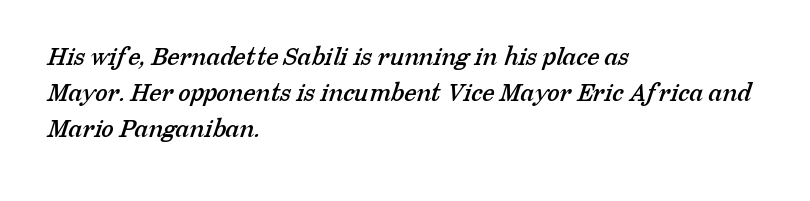
{"serif": "yes", "width": "normal", "stroke_contrast": "low", "x_height": "medium", "monospaced": "no", "underline": "no", "align": "left", "line_spacing": "normal", "line_spacing_ratio": 1.29, "letter_spacing": "normal", "letter_spacing_em": 0.0, "glyph_px": 28}
